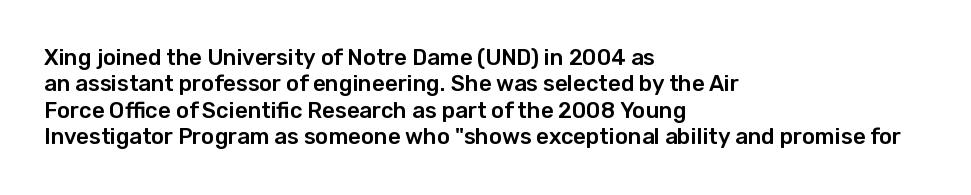
Q: Is the text italic (slanted)? A: No, it is upright.
Q: Is the text underlined? A: No.
Q: How is the paragraph aligned? A: Left-aligned.
Q: Is the spacing between letters normal or unusually wide? A: Normal.
